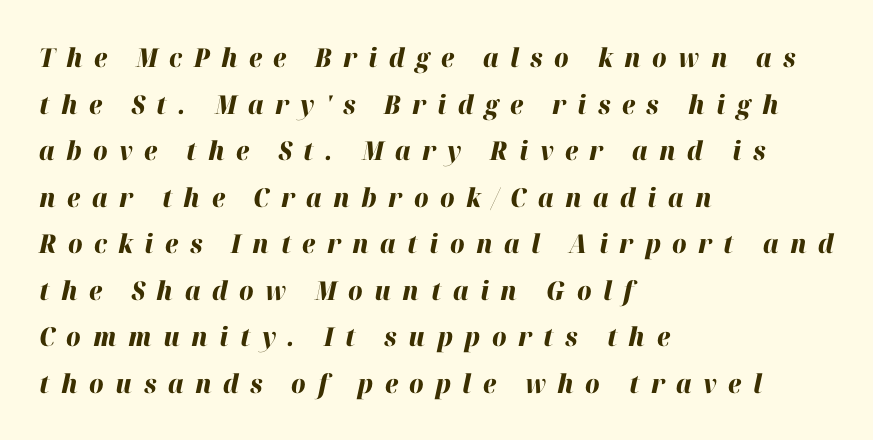
The image shows 26 px bold type, italic (leaning right); set left-aligned, line spacing 1.79x, unusually wide letter spacing (+0.44 em), not underlined.
